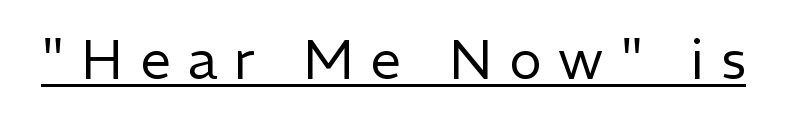
{"serif": "no", "italic": "no", "bold": "no", "weight": "regular", "width": "normal", "stroke_contrast": "low", "x_height": "medium", "monospaced": "no", "underline": "yes", "letter_spacing": "wide", "letter_spacing_em": 0.3, "glyph_px": 55}
